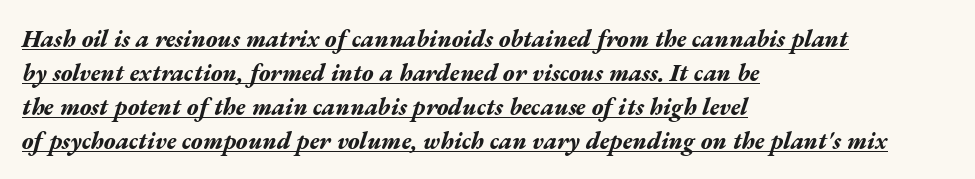
Q: Is the text bold? A: Yes.
Q: Is the text italic (slanted)? A: Yes, it leans right by about 17 degrees.
Q: Is the text underlined? A: Yes.
Q: How is the paragraph aligned? A: Left-aligned.
Q: Is the spacing between letters normal or unusually wide? A: Normal.
Q: Is the spacing between lines tight, normal or loose? A: Normal.
